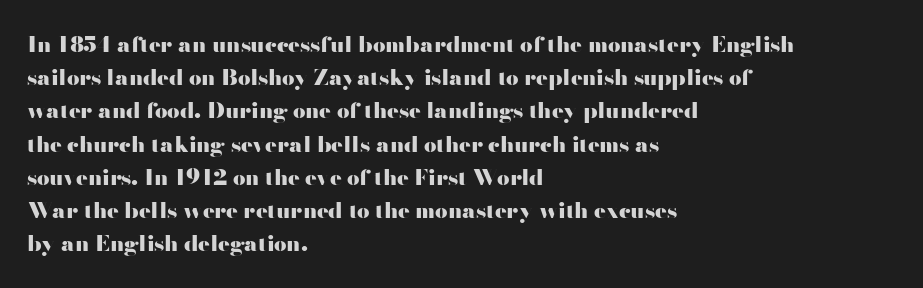
Leading matches the norm, producing a regular column. The area under the type is left untouched. Does extra space separate the letters? No, they use regular spacing. These lines were composed using upright roman letters.
